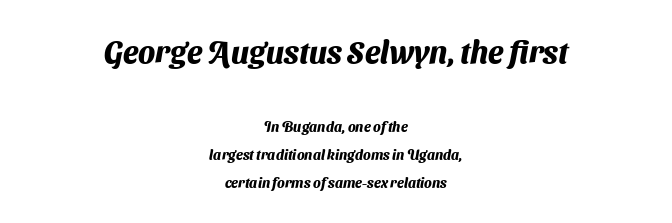
The passage shown is not underscored anywhere. Set as a true bold cut, around the 700 mark. Horizontal bands of white between lines are thick stripes. Centered paragraph, ragged on both sides. Here the designer chose a conventional face with non-uniform glyph widths.
